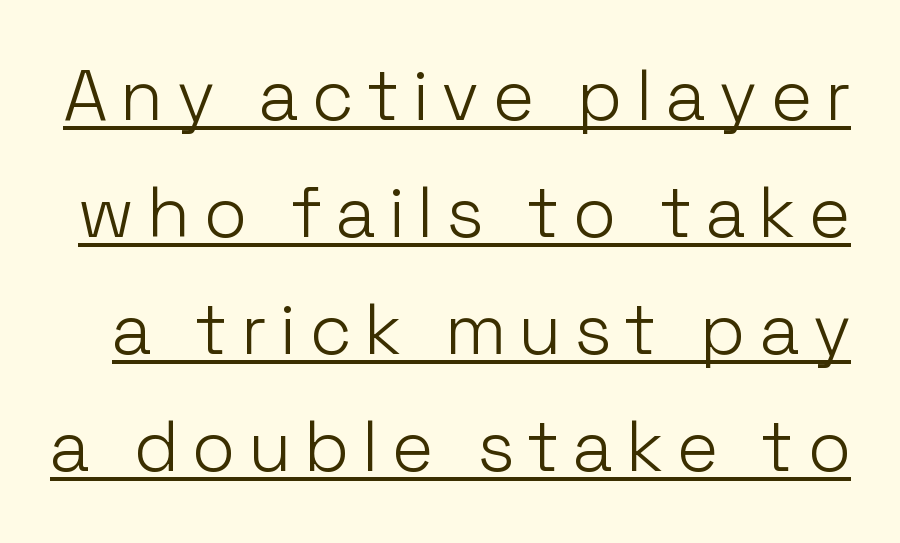
{"serif": "no", "italic": "no", "bold": "no", "weight": "light", "width": "normal", "stroke_contrast": "low", "x_height": "medium", "monospaced": "no", "underline": "yes", "line_spacing": "normal", "line_spacing_ratio": 1.65, "letter_spacing": "wide", "letter_spacing_em": 0.2, "glyph_px": 71}
